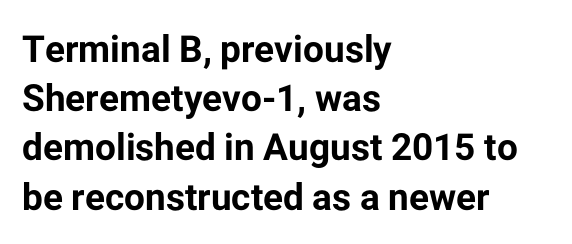
{"serif": "no", "italic": "no", "bold": "yes", "weight": "bold", "width": "normal", "stroke_contrast": "low", "x_height": "medium", "monospaced": "no", "underline": "no", "align": "left", "line_spacing": "normal", "line_spacing_ratio": 1.33, "letter_spacing": "normal", "letter_spacing_em": 0.0, "glyph_px": 37}
